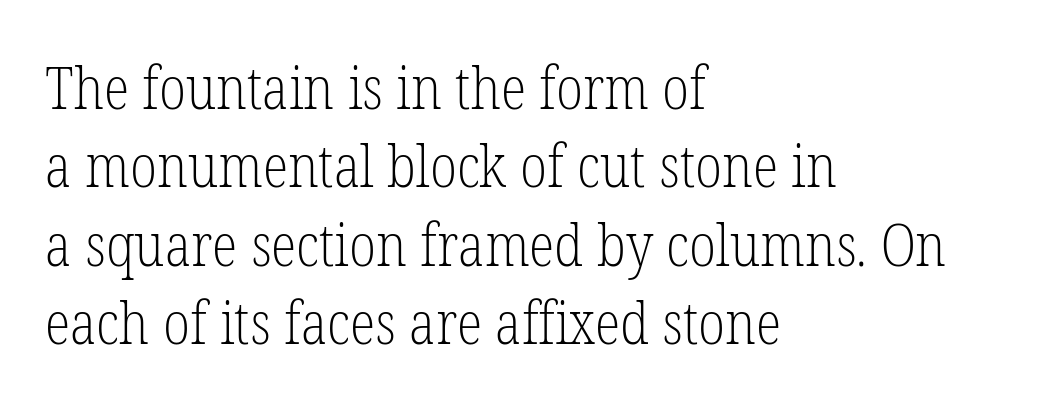
{"serif": "yes", "italic": "no", "bold": "no", "weight": "light", "width": "condensed", "stroke_contrast": "low", "x_height": "medium", "monospaced": "no", "underline": "no", "align": "left", "line_spacing": "normal", "line_spacing_ratio": 1.33, "letter_spacing": "normal", "letter_spacing_em": 0.0, "glyph_px": 59}
